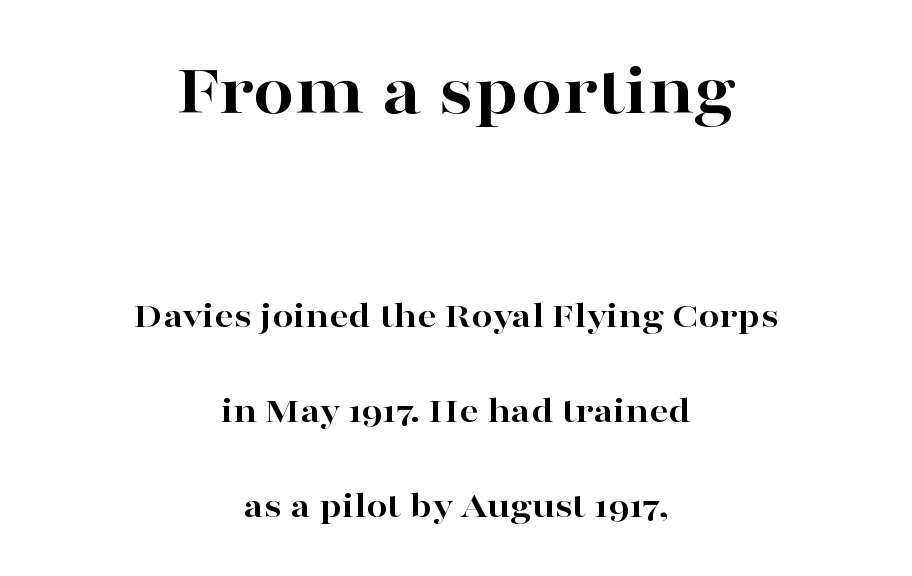
Little horizontal feet cap the strokes, marking this as serif type. In terms of weight, the rendering is a true, heavy bold. Each new line begins a long way beneath the previous one. Observe the ordinary spacing: letters are neighbours, not strangers.
